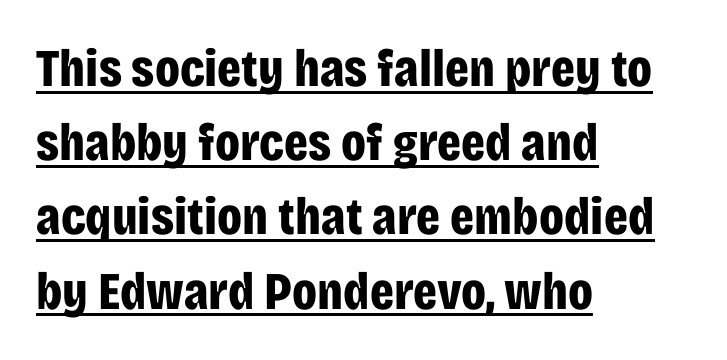
Alignment: flush left. Rows of type keep a routine distance in the vertical direction. The face used here is proportionally spaced, like ordinary book or web type. Style check: upright. Glance below the letters and you will spot a drawn line. What stands out about the letter spacing? Nothing — it is the standard amount.
